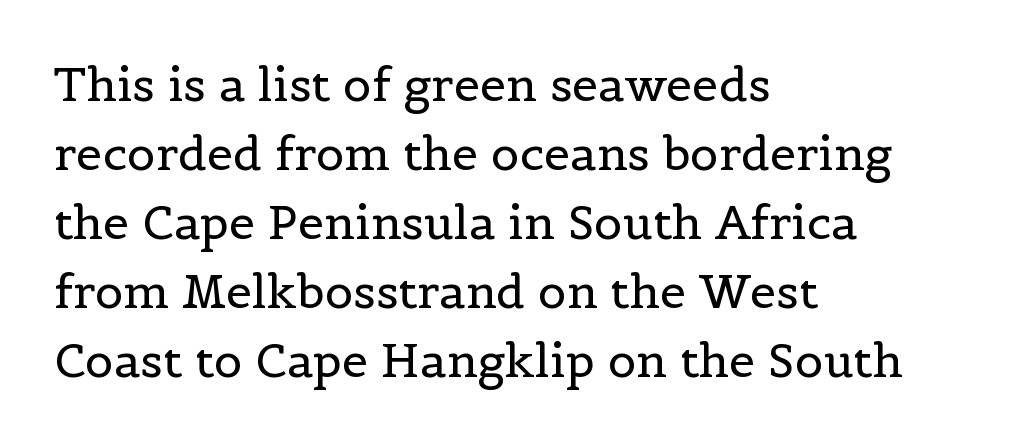
Horizontal alignment here is leftward, the default for most running prose. Look at the bottom of the vertical strokes: they flare into serifs here. The space directly below the letters is spotless. Honestly, the letter spacing is just normal — you wouldn't notice it.
